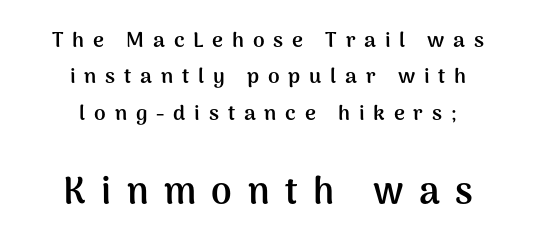
The image shows 37 px semibold sans-serif type, upright; set centered, line spacing 1.73x, unusually wide letter spacing (+0.42 em), not underlined; the second (bottom) block is 1.76x larger; medium stroke contrast and a medium x-height.
